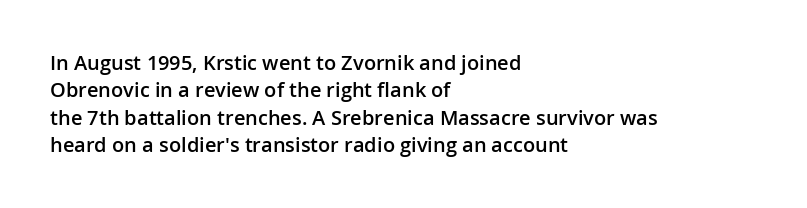
Q: Is the text bold? A: Semi-bold.
Q: Is the text italic (slanted)? A: No, it is upright.
Q: Is the text underlined? A: No.
Q: How is the paragraph aligned? A: Left-aligned.
Q: Is the spacing between letters normal or unusually wide? A: Normal.
Q: Is the spacing between lines tight, normal or loose? A: Normal.
